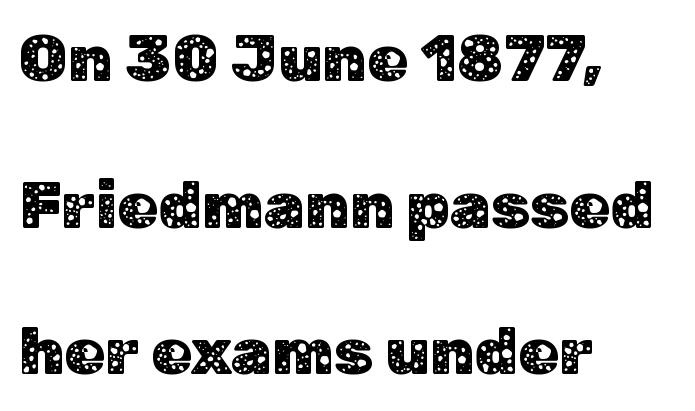
Observe the absence of serifs on each vertical stroke in this sample. The zone under the glyphs is completely vacant. Each letter keeps its own natural width here, so spacing adapts to shape. Is there much room between lines? Yes — plenty of vertical air separates them. Posture: vertical. Letter spacing: default.
